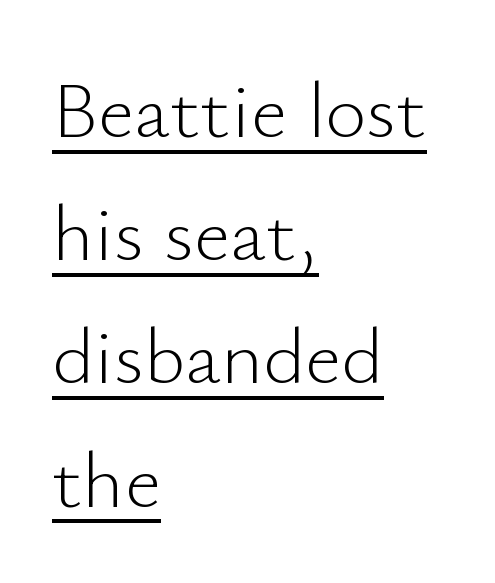
To sum up the face: it is a sans, with no serifs. The setting favours the left margin, as ordinary paragraphs usually do. These lines keep a tight, regular rhythm from letter to letter. Students, observe the line beneath the letters — that is underlining. Does the lettering tilt? It doesn't — this is upright. The leading is moderate, giving the passage an even texture.
